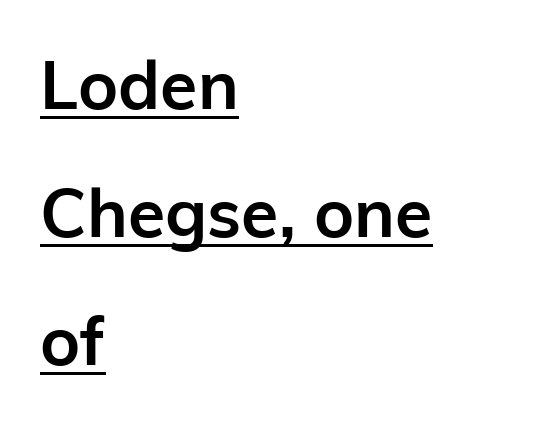
How heavy is the stroke? Heavy — this is a bold. Each letter keeps its own natural width here, so spacing adapts to shape. Decoration check: the copy is underlined. How are the letters spaced? Ordinarily, with no added tracking.
